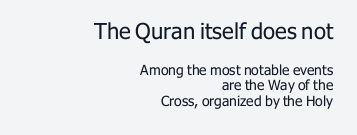
The image shows 22 px text type, upright; set right-aligned, tight line spacing (1.08x), normal letter spacing, not underlined; the first (top) block is 1.57x larger.
